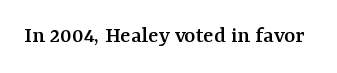
{"italic": "no", "underline": "no", "letter_spacing": "normal", "letter_spacing_em": 0.0, "glyph_px": 24}
